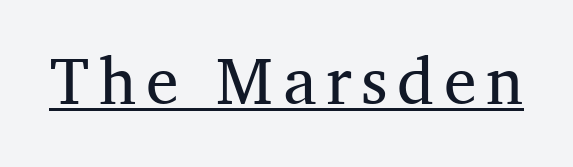
Heft: none added — not bold. Character widths vary here, with narrow letters taking less room than wide ones. Like a heading marked for emphasis, these lines bear an underscore. Stroke terminals: seriffed.
